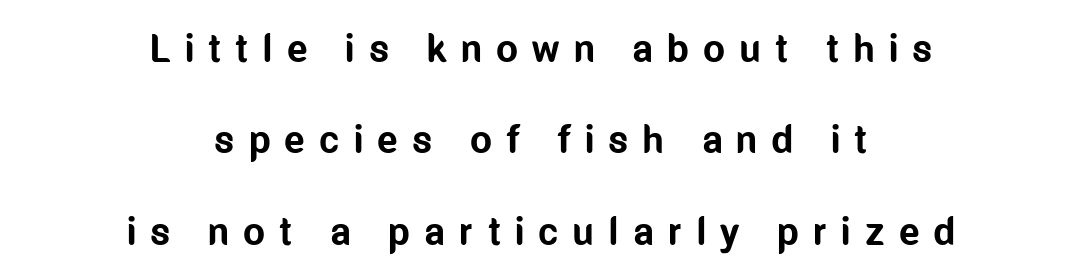
Q: Is the text bold? A: Yes.
Q: Is the text italic (slanted)? A: No, it is upright.
Q: Is the typeface a serif or a sans-serif typeface? A: Sans-serif.
Q: Is the text underlined? A: No.
Q: How is the paragraph aligned? A: Centered.
Q: Is the spacing between letters normal or unusually wide? A: Unusually wide.
Q: Is the spacing between lines tight, normal or loose? A: Loose.
Q: Width (condensed, normal, or wide)? A: Condensed.
Q: Stroke contrast? A: Low.
Q: x-height? A: Medium.
Q: Monospaced? A: No.
